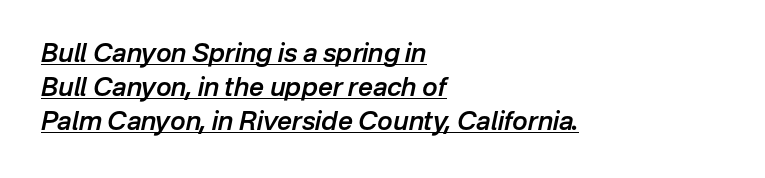
{"italic": "yes", "lean": "right", "slant_degrees": 12, "bold": "semi", "underline": "yes", "align": "left", "line_spacing": "normal", "line_spacing_ratio": 1.31, "letter_spacing": "normal", "letter_spacing_em": 0.0, "glyph_px": 26}
